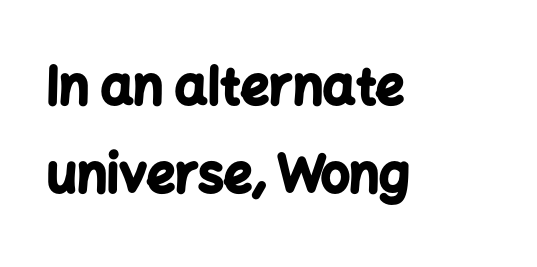
{"serif": "no", "italic": "no", "bold": "yes", "weight": "bold", "width": "normal", "stroke_contrast": "low", "x_height": "medium", "monospaced": "no", "underline": "no", "align": "left", "line_spacing_ratio": 1.72, "letter_spacing": "normal", "letter_spacing_em": 0.0, "glyph_px": 51}
